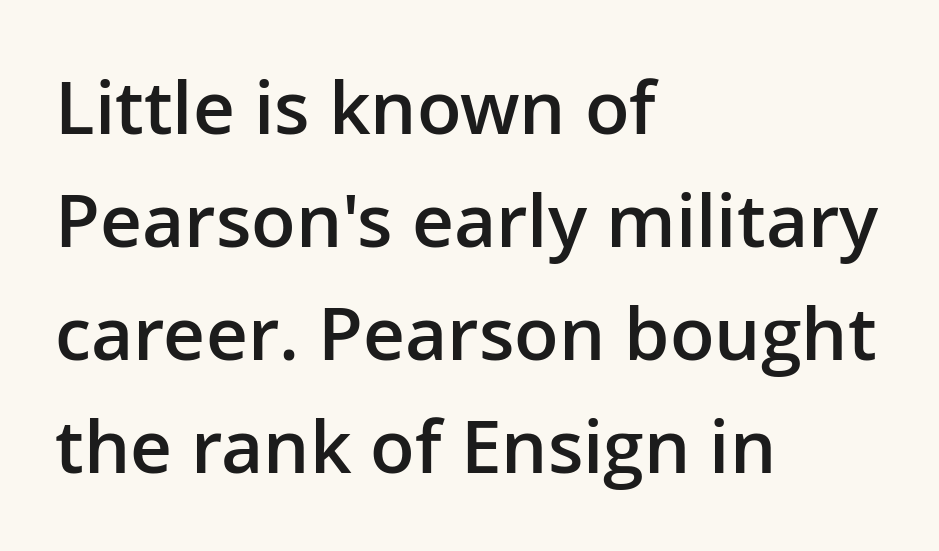
Q: Is the text bold? A: Semi-bold.
Q: Is the text italic (slanted)? A: No, it is upright.
Q: Is the typeface a serif or a sans-serif typeface? A: Sans-serif.
Q: Is the text underlined? A: No.
Q: How is the paragraph aligned? A: Left-aligned.
Q: Is the spacing between letters normal or unusually wide? A: Normal.
Q: Is the spacing between lines tight, normal or loose? A: Normal.
Q: Width (condensed, normal, or wide)? A: Normal.
Q: Stroke contrast? A: Low.
Q: x-height? A: Medium.
Q: Monospaced? A: No.
